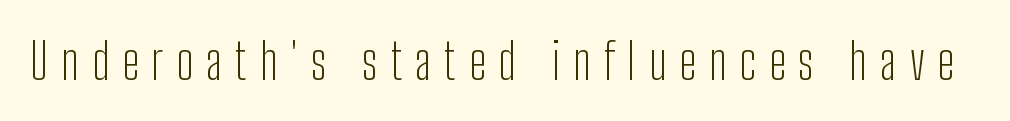
You can tell it's not italic because the verticals are truly vertical. The rendering uses natural spacing where letterforms have individual widths. Type style note: lacks serifs. A clean baseline with only descenders dipping below it. Ink coverage per letter is moderate at most. Inter-character spacing is expanded well beyond the font's built-in metrics.
